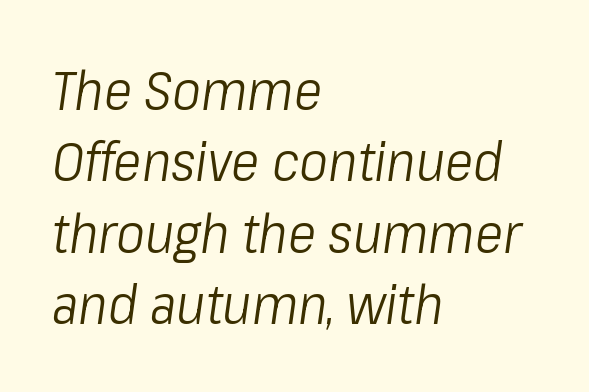
Q: Is the text bold? A: No.
Q: Is the text italic (slanted)? A: Yes, it leans right by about 8 degrees.
Q: Is the text underlined? A: No.
Q: How is the paragraph aligned? A: Left-aligned.
Q: Is the spacing between letters normal or unusually wide? A: Normal.
Q: Is the spacing between lines tight, normal or loose? A: Normal.
Q: Width (condensed, normal, or wide)? A: Condensed.
Q: Stroke contrast? A: Low.
Q: x-height? A: Medium.
Q: Monospaced? A: No.
